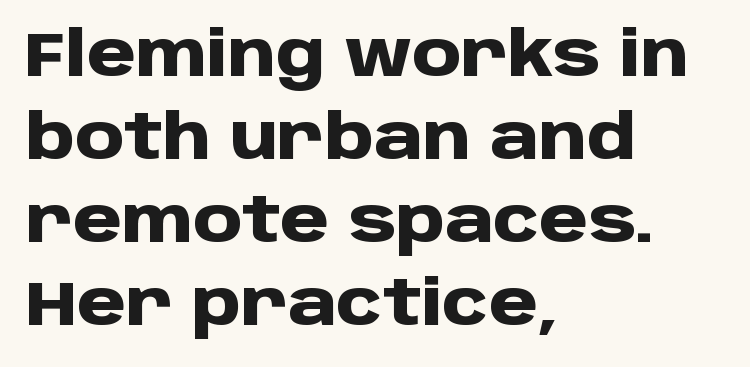
The image shows 62 px heavy sans-serif type, upright; set left-aligned, normal line spacing (1.34x), normal letter spacing, not underlined; low stroke contrast and a large x-height.
